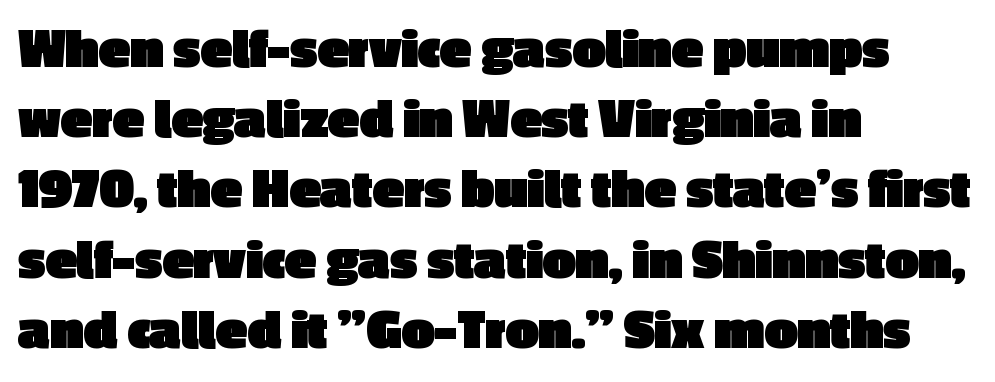
Q: Is the text bold? A: Yes.
Q: Is the text italic (slanted)? A: No, it is upright.
Q: Is the typeface a serif or a sans-serif typeface? A: Sans-serif.
Q: Is the text underlined? A: No.
Q: How is the paragraph aligned? A: Left-aligned.
Q: Is the spacing between letters normal or unusually wide? A: Normal.
Q: Width (condensed, normal, or wide)? A: Normal.
Q: x-height? A: Medium.
Q: Monospaced? A: No.
